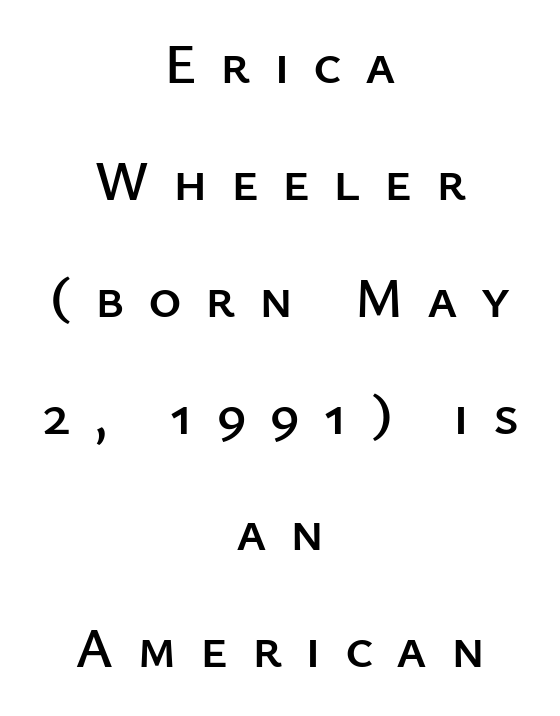
Underline: absent. Character widths vary here, with narrow letters taking less room than wide ones. The passage is arranged like a title page — every line centered. Notice the wide empty band between every row — that's loose leading. How are the letters spaced? Widely, with obvious added tracking. What kind of face is this? One without serifs — a sans.
